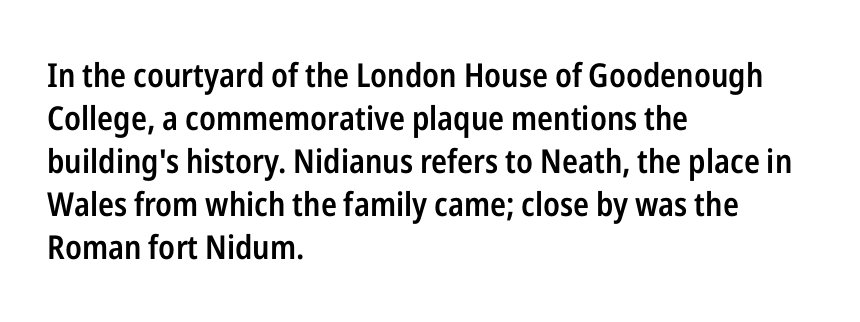
Q: Is the text bold? A: Semi-bold.
Q: Is the text italic (slanted)? A: No, it is upright.
Q: Is the typeface a serif or a sans-serif typeface? A: Sans-serif.
Q: Is the text underlined? A: No.
Q: How is the paragraph aligned? A: Left-aligned.
Q: Is the spacing between letters normal or unusually wide? A: Normal.
Q: Is the spacing between lines tight, normal or loose? A: Normal.
Q: Width (condensed, normal, or wide)? A: Condensed.
Q: Stroke contrast? A: Low.
Q: x-height? A: Medium.
Q: Monospaced? A: No.
